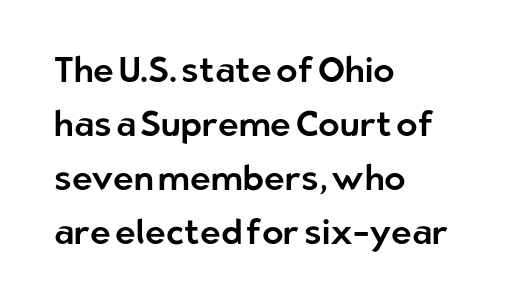
The image shows 35 px sans-serif type, upright; set left-aligned, normal line spacing (1.54x), normal letter spacing, not underlined; low stroke contrast and a medium x-height.
